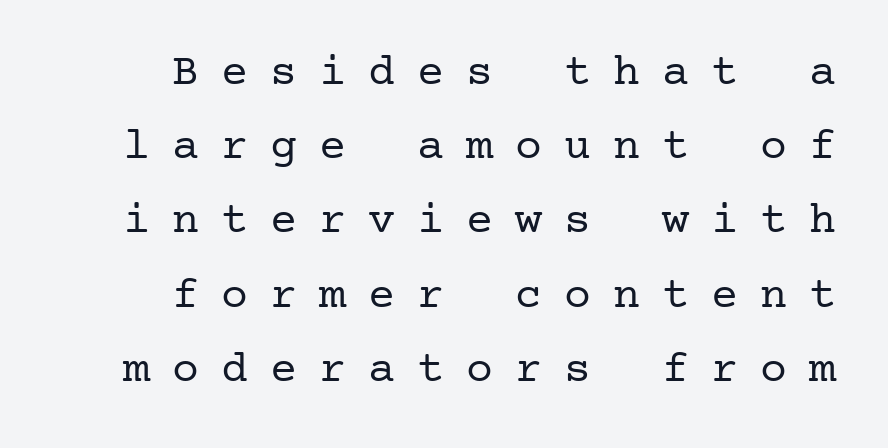
{"serif": "yes", "italic": "no", "bold": "no", "weight": "regular", "width": "normal", "stroke_contrast": "low", "x_height": "medium", "underline": "no", "align": "right", "line_spacing": "normal", "line_spacing_ratio": 1.65, "letter_spacing": "wide", "letter_spacing_em": 0.49, "glyph_px": 45}
